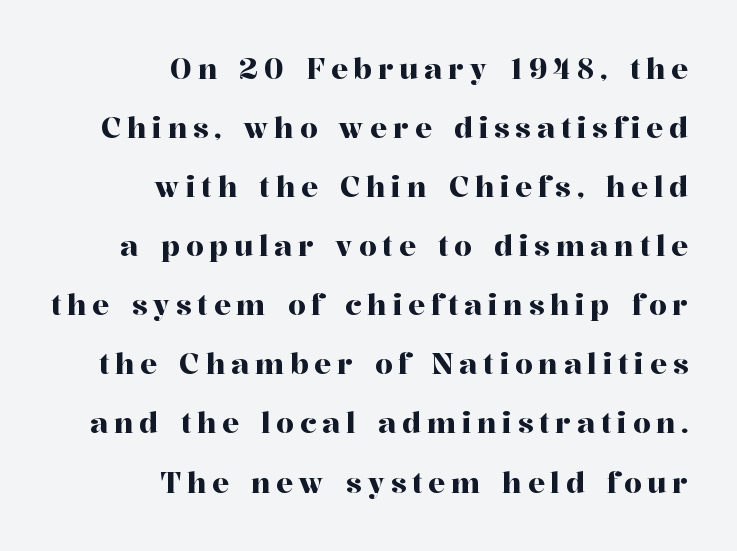
You could only call the tracking loose — the letters float apart. Whoever set this chose breathing room over compactness in the vertical rhythm. Every character sits straight up, as roman type does. Is this a fixed-width face? No — the glyphs have proportional, varying widths.
